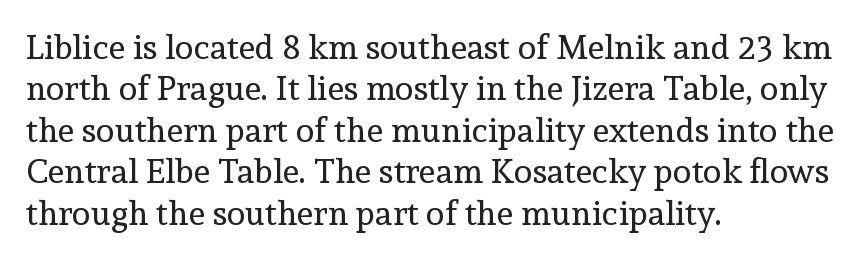
Is the type heavy? It reads as light-to-regular instead. A classic flush-left, rag-right setting is used for this passage. The letters advance in unequal steps, a hallmark of proportional type. Every character sits straight up, as roman type does. You can tell from the footed stems that serif type was used. Inter-character spacing is left at the font's built-in metrics.
